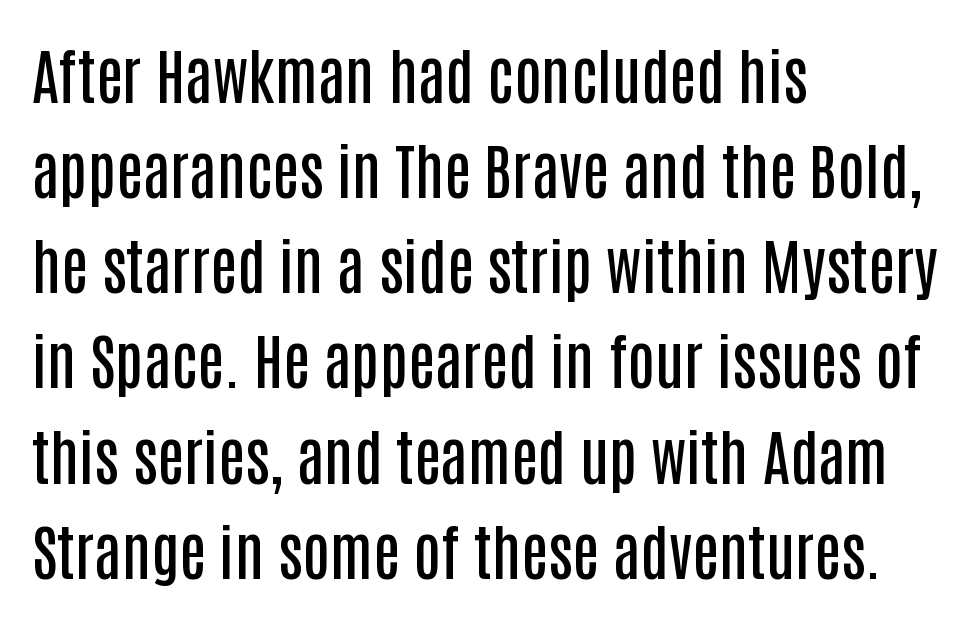
Q: Is the text bold? A: Semi-bold.
Q: Is the text italic (slanted)? A: No, it is upright.
Q: Is the typeface a serif or a sans-serif typeface? A: Sans-serif.
Q: Is the text underlined? A: No.
Q: How is the paragraph aligned? A: Left-aligned.
Q: Is the spacing between letters normal or unusually wide? A: Normal.
Q: Is the spacing between lines tight, normal or loose? A: Normal.
Q: Width (condensed, normal, or wide)? A: Condensed.
Q: Stroke contrast? A: Low.
Q: x-height? A: Large.
Q: Monospaced? A: No.
